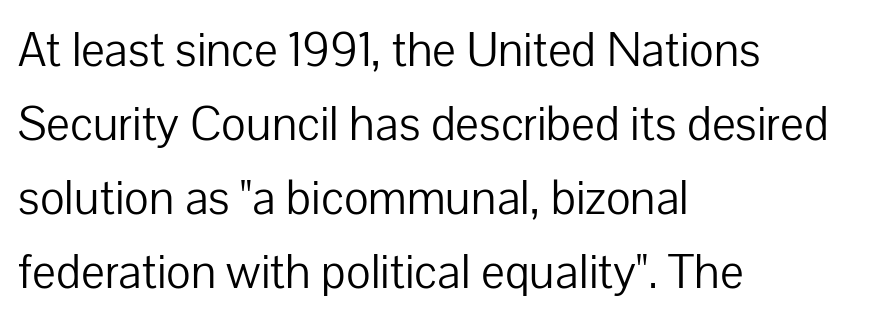
{"serif": "no", "italic": "no", "bold": "no", "weight": "light", "width": "normal", "stroke_contrast": "low", "x_height": "medium", "monospaced": "no", "underline": "no", "align": "left", "line_spacing": "normal", "line_spacing_ratio": 1.48, "letter_spacing": "normal", "letter_spacing_em": 0.0, "glyph_px": 50}
